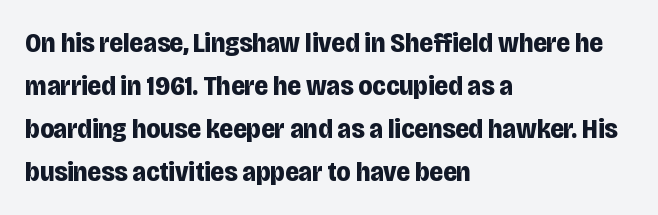
Q: Is the text bold? A: Yes.
Q: Is the text italic (slanted)? A: No, it is upright.
Q: Is the typeface a serif or a sans-serif typeface? A: Sans-serif.
Q: Is the text underlined? A: No.
Q: How is the paragraph aligned? A: Left-aligned.
Q: Is the spacing between letters normal or unusually wide? A: Normal.
Q: Is the spacing between lines tight, normal or loose? A: Normal.
Q: Width (condensed, normal, or wide)? A: Condensed.
Q: Stroke contrast? A: Low.
Q: x-height? A: Large.
Q: Monospaced? A: No.
